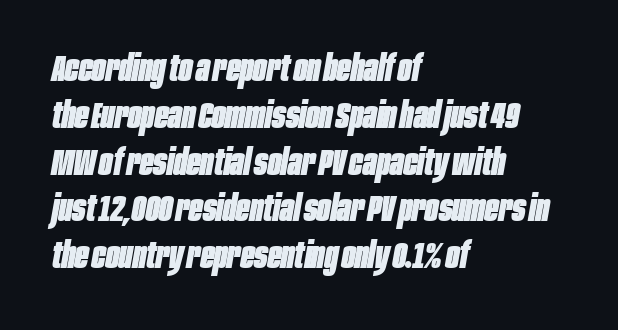
The image shows 36 px heavy, condensed type, italic (leaning right); set left-aligned, normal line spacing (1.3x), normal letter spacing, not underlined; low stroke contrast and a large x-height.
